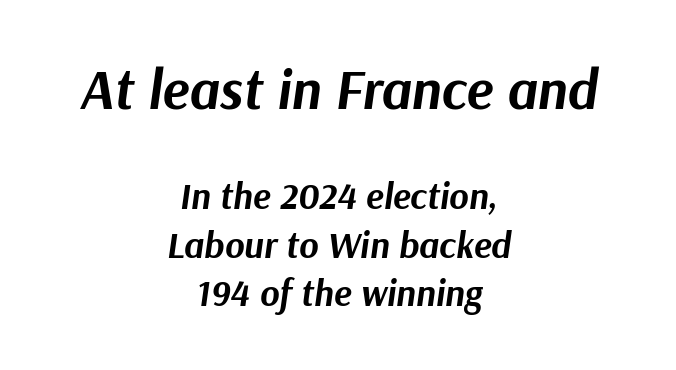
{"italic": "yes", "lean": "right", "slant_degrees": 9, "bold": "yes", "weight": "bold", "width": "normal", "stroke_contrast": "medium", "x_height": "medium", "monospaced": "no", "underline": "no", "align": "center", "line_spacing": "normal", "line_spacing_ratio": 1.32, "letter_spacing": "normal", "letter_spacing_em": 0.0, "larger_block": "first", "size_ratio": 1.51, "glyph_px": 56}
